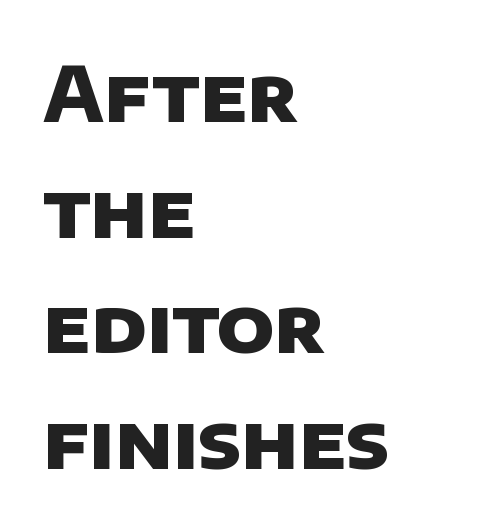
{"serif": "no", "bold": "yes", "weight": "heavy", "width": "normal", "stroke_contrast": "low", "x_height": "large", "monospaced": "no", "underline": "no", "align": "left", "line_spacing": "normal", "line_spacing_ratio": 1.52, "letter_spacing": "normal", "letter_spacing_em": 0.0, "glyph_px": 76}
